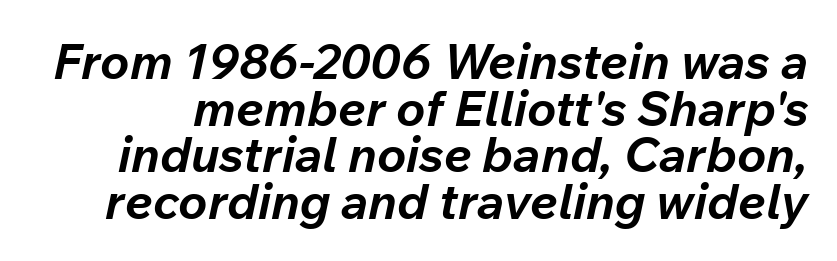
Q: Is the text bold? A: Yes.
Q: Is the text italic (slanted)? A: Yes, it leans right by about 12 degrees.
Q: Is the text underlined? A: No.
Q: Is the spacing between letters normal or unusually wide? A: Normal.
Q: Is the spacing between lines tight, normal or loose? A: Tight.
Q: Width (condensed, normal, or wide)? A: Normal.
Q: Stroke contrast? A: Low.
Q: x-height? A: Medium.
Q: Monospaced? A: No.
